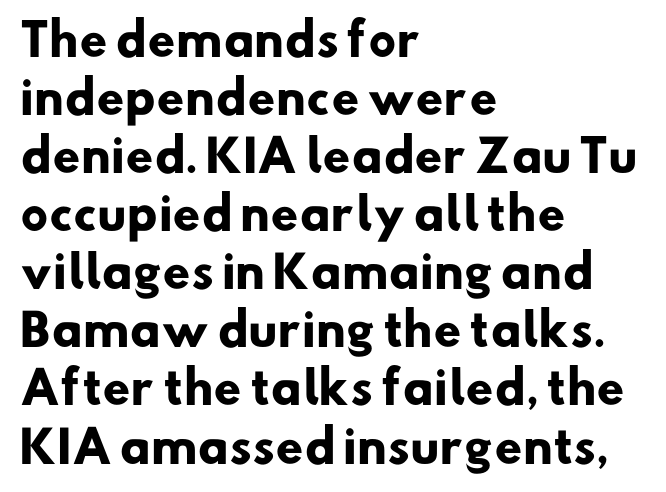
The image shows 44 px heavy sans-serif type; set left-aligned, normal line spacing (1.32x), normal letter spacing, not underlined; low stroke contrast and a small x-height.
